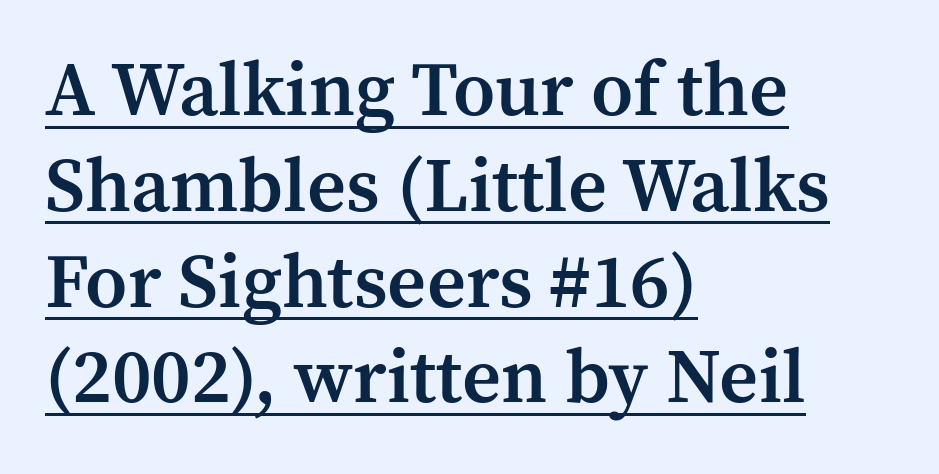
{"serif": "yes", "italic": "no", "bold": "semi", "weight": "semibold", "width": "normal", "stroke_contrast": "medium", "x_height": "medium", "monospaced": "no", "underline": "yes", "align": "left", "line_spacing": "normal", "line_spacing_ratio": 1.26, "letter_spacing": "normal", "letter_spacing_em": 0.0, "glyph_px": 76}
